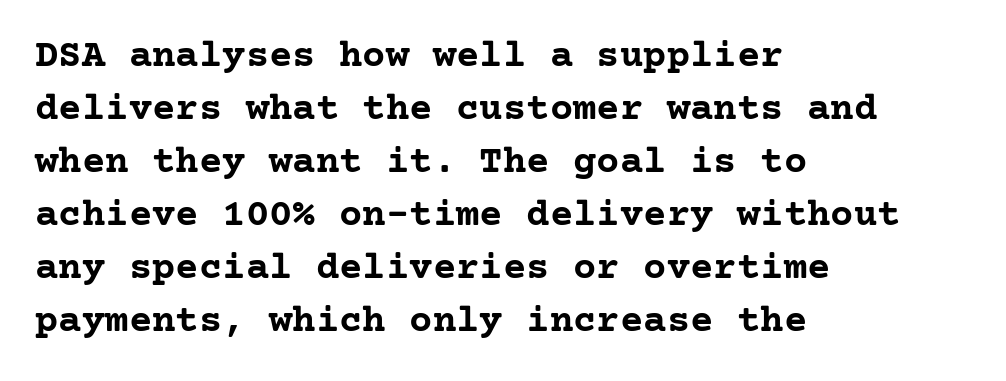
Does the lettering tilt? It doesn't — this is upright. The designer went with a serif here, giving each stem small feet. You'd pick this weight for a headline — it's a proper bold. Honestly, there is no underline to notice here at all. Layout note: lines flush left.
